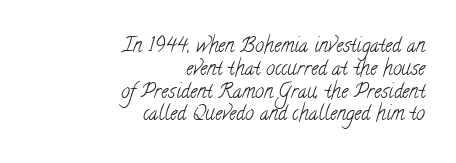
{"bold": "no", "underline": "no", "align": "right", "line_spacing": "tight", "line_spacing_ratio": 1.14, "letter_spacing": "normal", "letter_spacing_em": 0.0, "glyph_px": 20}
